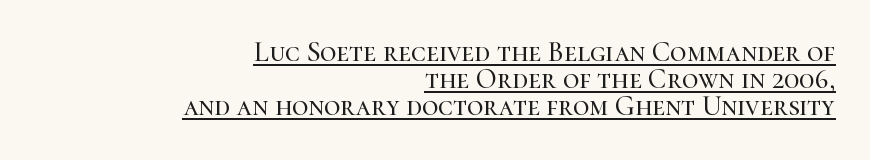
Q: Is the text italic (slanted)? A: No, it is upright.
Q: Is the typeface a serif or a sans-serif typeface? A: Serif.
Q: Is the text underlined? A: Yes.
Q: How is the paragraph aligned? A: Right-aligned.
Q: Is the spacing between letters normal or unusually wide? A: Normal.
Q: Is the spacing between lines tight, normal or loose? A: Tight.
Q: Width (condensed, normal, or wide)? A: Normal.
Q: Stroke contrast? A: High.
Q: x-height? A: Medium.
Q: Monospaced? A: No.
